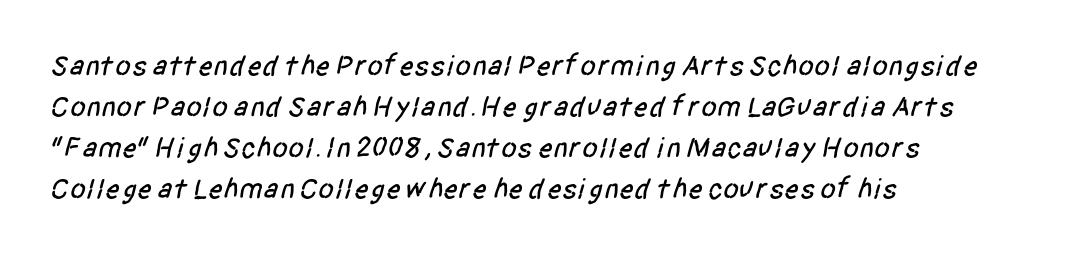
Q: Is the typeface a serif or a sans-serif typeface? A: Sans-serif.
Q: Is the text underlined? A: No.
Q: How is the paragraph aligned? A: Left-aligned.
Q: Is the spacing between letters normal or unusually wide? A: Normal.
Q: Is the spacing between lines tight, normal or loose? A: Normal.
Q: Width (condensed, normal, or wide)? A: Condensed.
Q: Stroke contrast? A: Low.
Q: x-height? A: Large.
Q: Monospaced? A: No.
